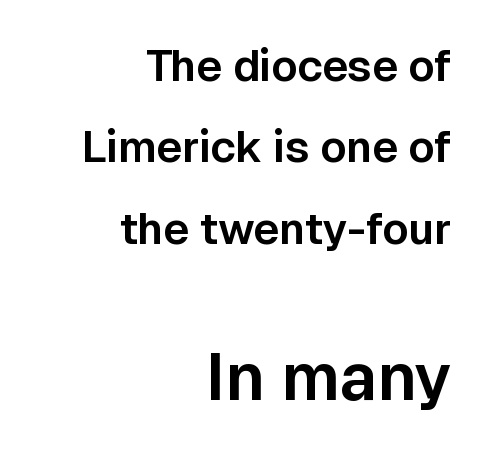
Q: Is the text italic (slanted)? A: No, it is upright.
Q: Is the typeface a serif or a sans-serif typeface? A: Sans-serif.
Q: Is the text underlined? A: No.
Q: How is the paragraph aligned? A: Right-aligned.
Q: Is the spacing between letters normal or unusually wide? A: Normal.
Q: Which block of text is set in a larger size, the first (top) or the second (bottom)? A: The second (bottom) one.
Q: Width (condensed, normal, or wide)? A: Normal.
Q: Stroke contrast? A: Low.
Q: x-height? A: Medium.
Q: Monospaced? A: No.
